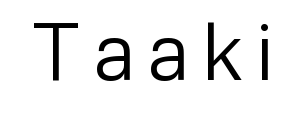
Is this a heavy cut? Hardly; it is regular or lighter. Unlike a traditional serif, this face leaves its strokes unadorned. The string is rendered with underlining switched off. You could not count columns in this text — the font is proportionally spaced. Style check: upright.
